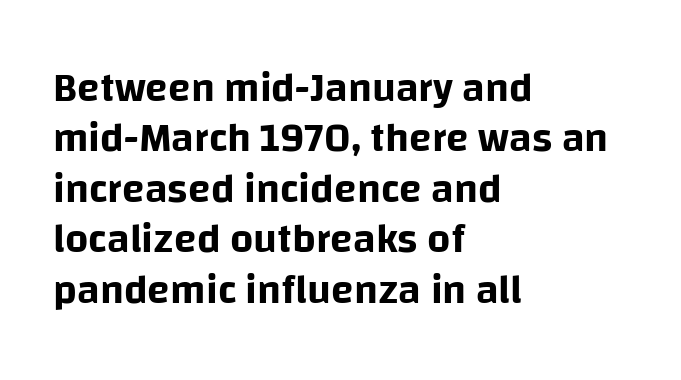
The area under the type is left untouched. Typeset ragged right — the left edge is the straight one. The line texture is even and compact thanks to regular tracking. Examine the stroke ends and you'll find no serifs. Think of a printed novel: that variable character pitch is what you see here. Posture: straight, roman, zero tilt.
